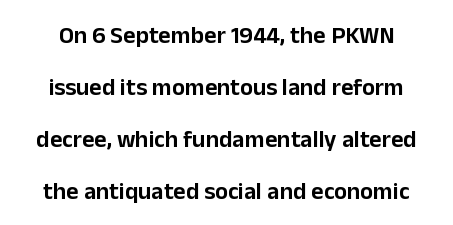
In terms of posture, this sample is upright. Airy leading. This sample uses plain, unmodified letter spacing. The words here are not underlined.
